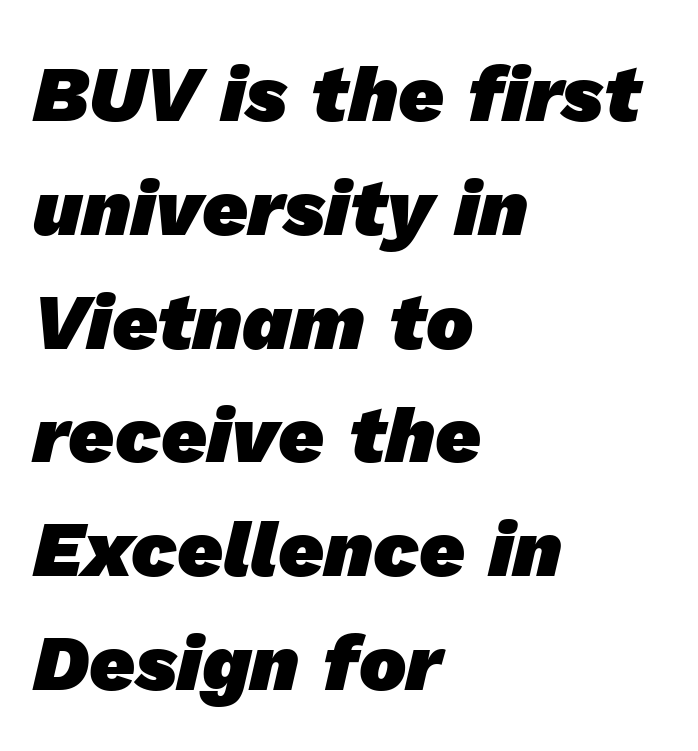
Q: Is the text bold? A: Yes.
Q: Is the typeface a serif or a sans-serif typeface? A: Sans-serif.
Q: Is the text underlined? A: No.
Q: How is the paragraph aligned? A: Left-aligned.
Q: Is the spacing between letters normal or unusually wide? A: Normal.
Q: Is the spacing between lines tight, normal or loose? A: Normal.
Q: Width (condensed, normal, or wide)? A: Normal.
Q: Stroke contrast? A: Low.
Q: x-height? A: Medium.
Q: Monospaced? A: No.
